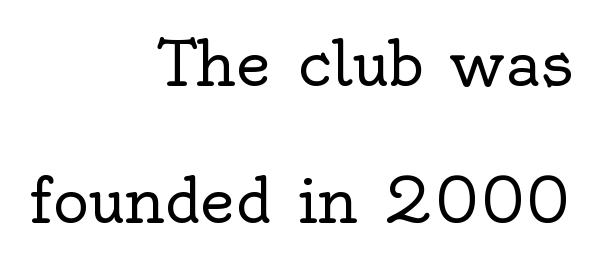
{"serif": "yes", "italic": "no", "bold": "no", "weight": "regular", "width": "normal", "x_height": "small", "monospaced": "no", "underline": "no", "align": "right", "line_spacing": "loose", "line_spacing_ratio": 2.24, "letter_spacing": "normal", "letter_spacing_em": 0.0, "glyph_px": 61}
